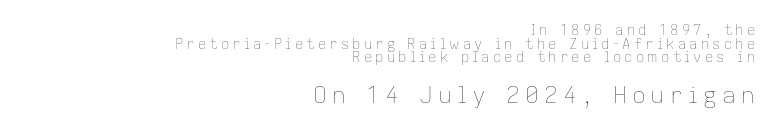
Weight class: somewhere from thin through regular. Tracking here is generous; glyphs stand well apart from one another. Cramped leading. This rendering uses right alignment, leaving the left contour irregular. The space directly below the letters is spotless. The letters stand upright; this is a roman face.
